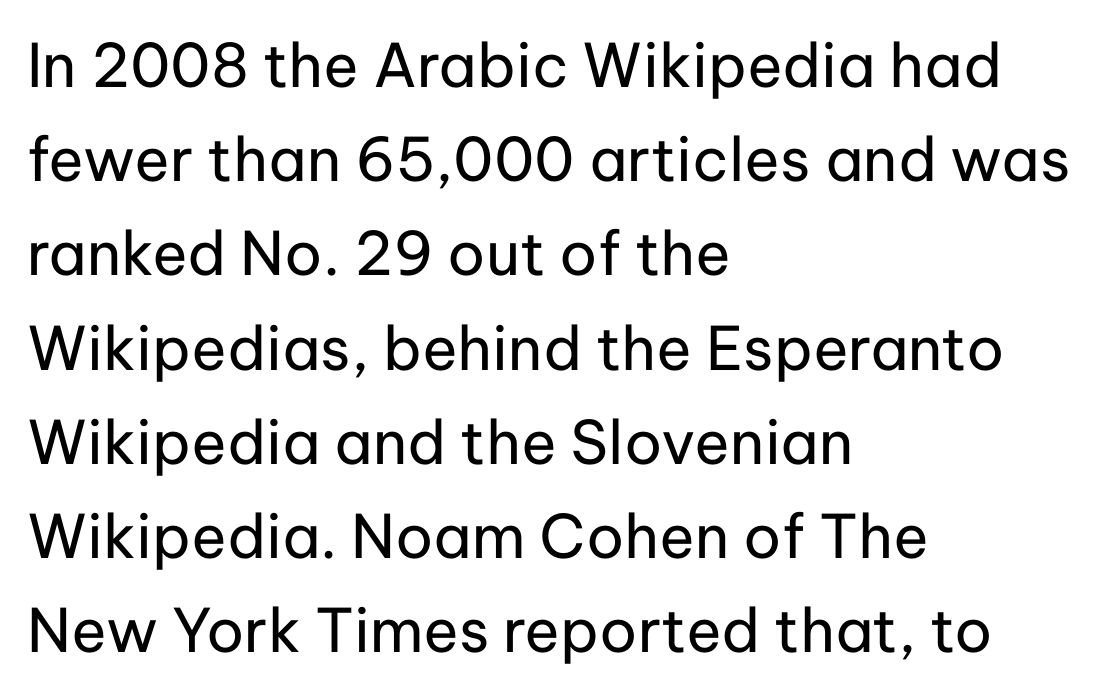
{"serif": "no", "italic": "no", "bold": "no", "weight": "regular", "width": "normal", "stroke_contrast": "low", "x_height": "medium", "monospaced": "no", "underline": "no", "align": "left", "line_spacing": "normal", "line_spacing_ratio": 1.57, "letter_spacing": "normal", "letter_spacing_em": 0.0, "glyph_px": 60}
